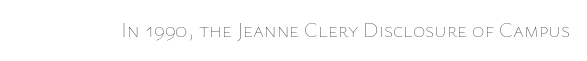
{"italic": "no", "bold": "no", "underline": "no", "letter_spacing": "normal", "letter_spacing_em": 0.0, "glyph_px": 21}
